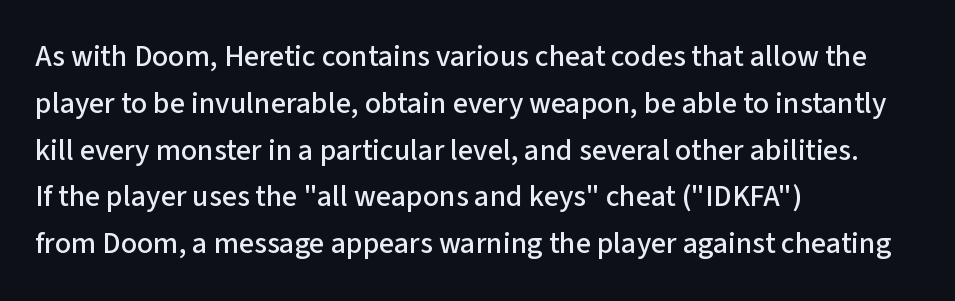
{"serif": "no", "italic": "no", "width": "normal", "stroke_contrast": "low", "x_height": "medium", "monospaced": "no", "underline": "no", "align": "left", "line_spacing": "normal", "line_spacing_ratio": 1.56, "letter_spacing": "normal", "letter_spacing_em": 0.0, "glyph_px": 30}
